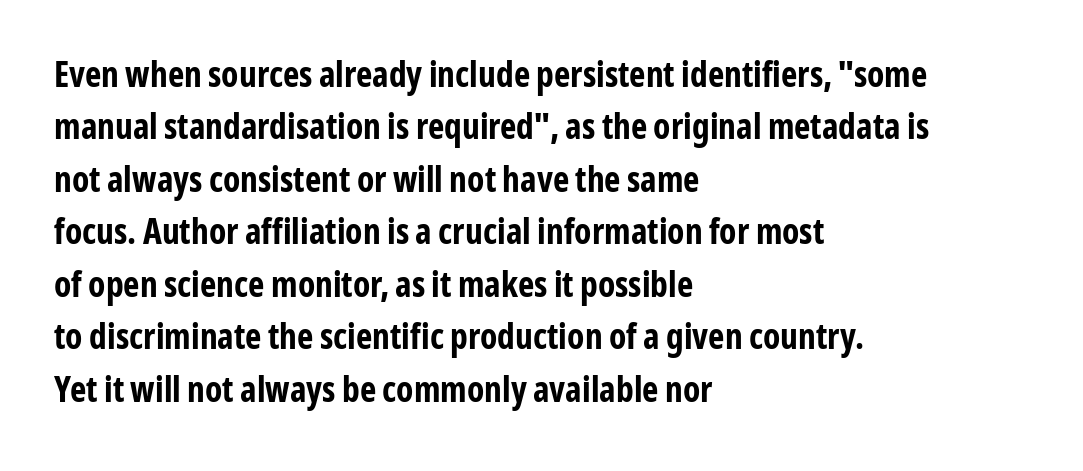
Q: Is the text bold? A: Yes.
Q: Is the text italic (slanted)? A: No, it is upright.
Q: Is the typeface a serif or a sans-serif typeface? A: Sans-serif.
Q: Is the text underlined? A: No.
Q: How is the paragraph aligned? A: Left-aligned.
Q: Is the spacing between letters normal or unusually wide? A: Normal.
Q: Is the spacing between lines tight, normal or loose? A: Normal.
Q: Width (condensed, normal, or wide)? A: Condensed.
Q: Stroke contrast? A: Low.
Q: x-height? A: Medium.
Q: Monospaced? A: No.
